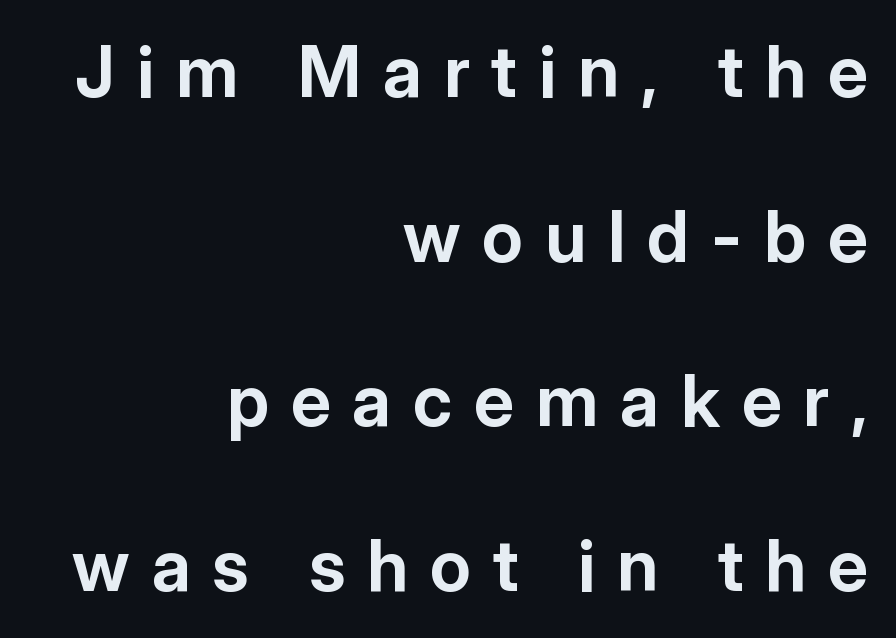
The image shows 71 px bold sans-serif type, upright; set right-aligned, loose line spacing (2.32x), unusually wide letter spacing (+0.31 em), not underlined; low stroke contrast and a medium x-height.
